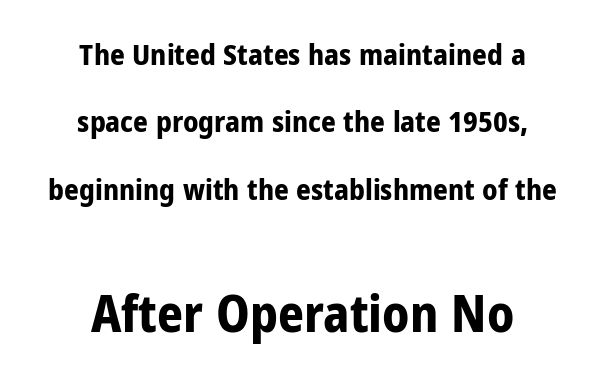
{"serif": "no", "italic": "no", "bold": "yes", "weight": "bold", "width": "condensed", "stroke_contrast": "low", "x_height": "medium", "monospaced": "no", "underline": "no", "align": "center", "line_spacing": "loose", "line_spacing_ratio": 2.32, "letter_spacing": "normal", "letter_spacing_em": 0.0, "larger_block": "second", "size_ratio": 1.76, "glyph_px": 51}
